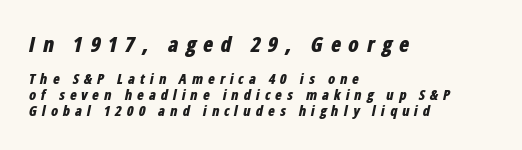
{"italic": "yes", "lean": "right", "slant_degrees": 12, "bold": "yes", "underline": "no", "align": "left", "line_spacing": "tight", "line_spacing_ratio": 1.12, "letter_spacing": "wide", "letter_spacing_em": 0.34, "larger_block": "first", "size_ratio": 1.5, "glyph_px": 21}
